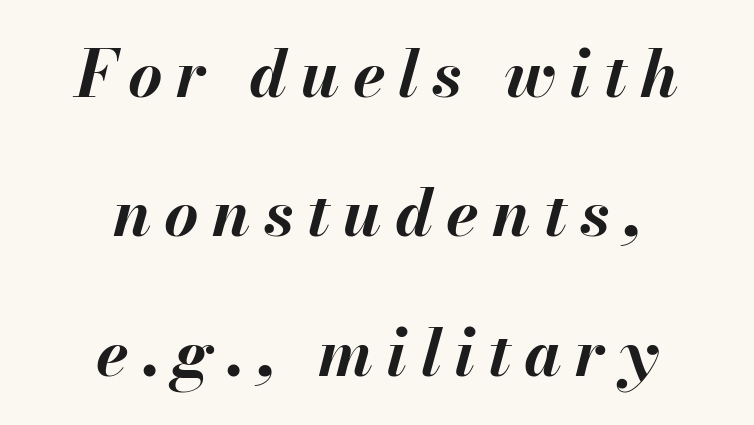
Look at the stroke-to-counter ratio: heavy, a bold. Descender tails drop into unmarked territory. Honestly, the letter spacing is so wide it's the main thing you notice. Every character sits at an angle, as italics do. Visually the block forms a symmetrical silhouette, jagged on both flanks. Think of a printed novel: that variable character pitch is what you see here.
